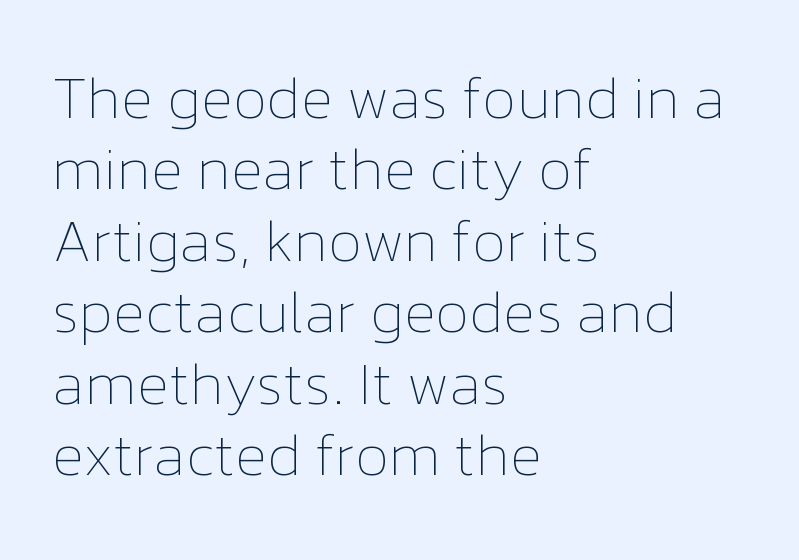
The image shows 59 px thin type, upright; set left-aligned, line spacing 1.21x, normal letter spacing, not underlined; low stroke contrast and a medium x-height.
